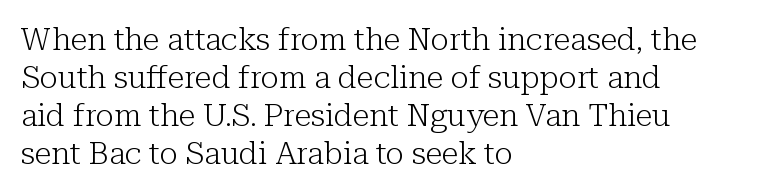
Nothing unusual about the tracking: characters are spaced as the font intends. Looks like regular typesetting: each glyph gets only the width it needs. The passage shown is typeset with a serif family. Does the lettering tilt? It doesn't — this is upright. The words here are not underlined.
